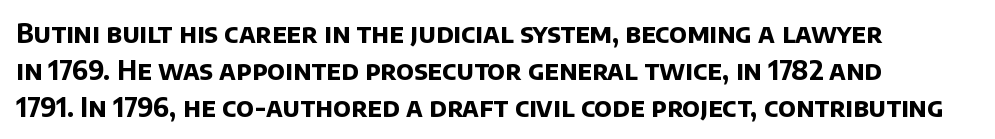
The image shows 26 px bold type; set left-aligned, normal line spacing (1.42x), normal letter spacing, not underlined.
